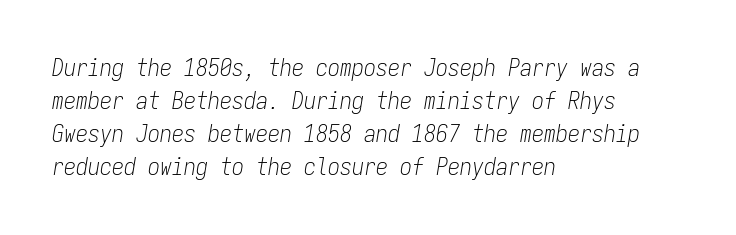
{"italic": "yes", "lean": "right", "slant_degrees": 9, "bold": "no", "underline": "no", "align": "left", "line_spacing": "normal", "line_spacing_ratio": 1.38, "letter_spacing": "normal", "letter_spacing_em": 0.0, "glyph_px": 24}
